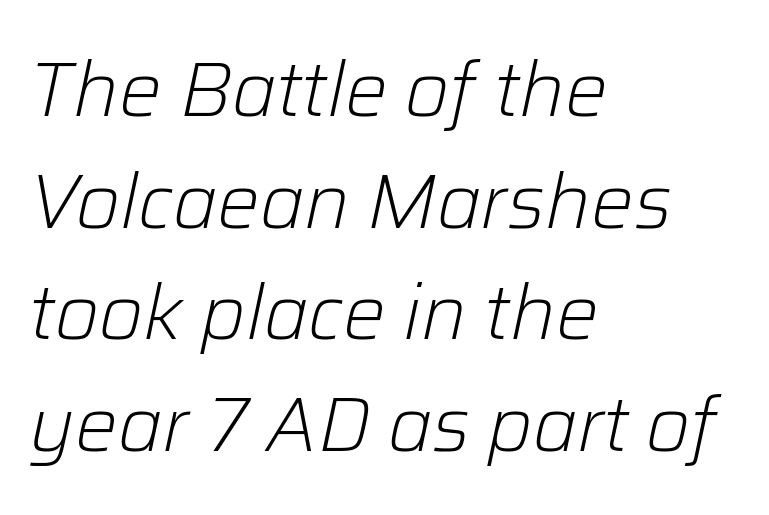
Line beginnings align vertically; line endings do not. Is the type heavy? It reads as light-to-regular instead. The passage shown stacks its lines at a standard gap. Each letter keeps its own natural width here, so spacing adapts to shape. The specimen reads as italic at a glance. Descenders hang freely into open space.
